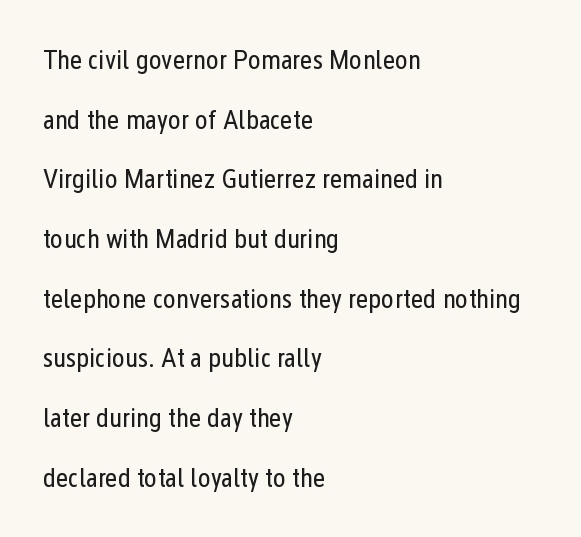
The image shows 27 px text type, upright; set left-aligned, loose line spacing (2.21x), normal letter spacing, not underlined.
